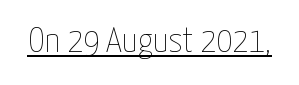
The letters stand straight up with perfectly vertical stems. The letters advance in unequal steps, a hallmark of proportional type. Nothing heavy about these letters — not bold at all. This rendering features underlined lettering. The type is set solid horizontally, with unmodified tracking.
